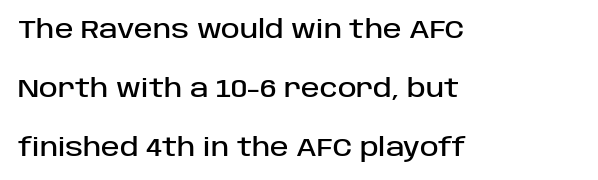
The image shows 25 px text type, upright; set left-aligned, loose line spacing (2.36x), normal letter spacing, not underlined.
